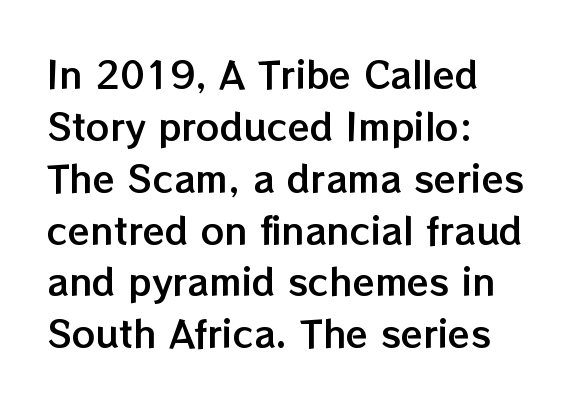
The image shows 36 px text type, upright; set left-aligned, normal line spacing (1.44x), normal letter spacing, not underlined; low stroke contrast and a medium x-height.
